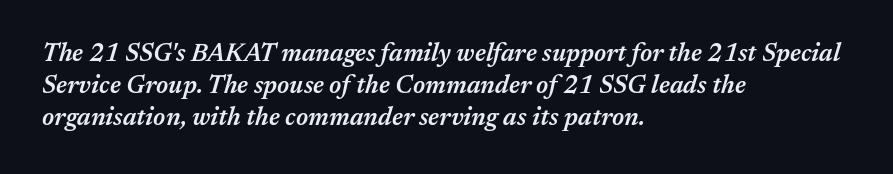
The image shows 25 px text type, italic (leaning right); set left-aligned, normal line spacing (1.28x), normal letter spacing, not underlined.
